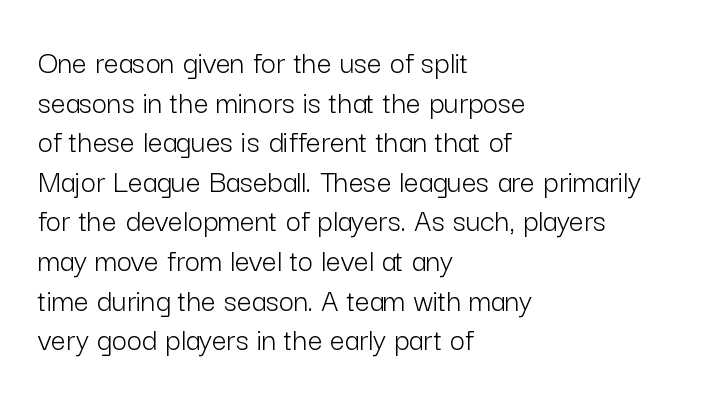
The type sits square on the baseline with zero lean. Short and long lines alike share a common starting point at left. Heaviness? Minimal to ordinary, like unemphasized prose. Regarding serifs, this sample does without them. Clear beneath every line of the passage.
